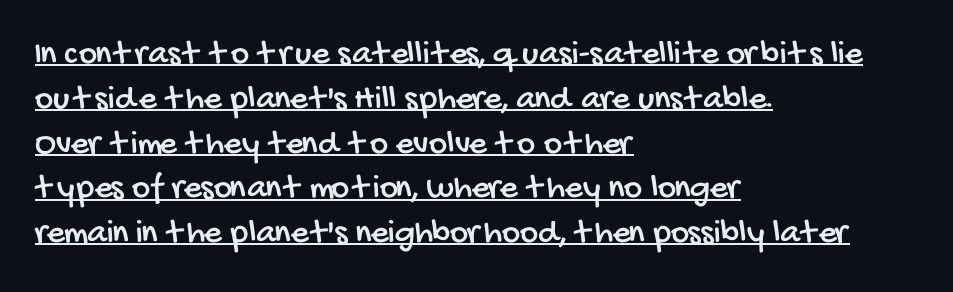
Inter-character spacing is left at the font's built-in metrics. Here the designer chose a conventional face with non-uniform glyph widths. Regular leading. Honestly, the underline is the first thing you notice here.
